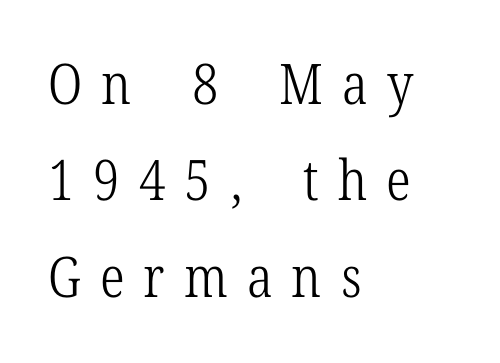
This sample uses a serif face. Proportional: the letters do not fall into vertical columns. Style check: upright. Horizontally, the lines are justified to the leading edge only. What stands out about the letter spacing? Its width — letters are far apart. Caption: face not bold, strokes unweighted.
